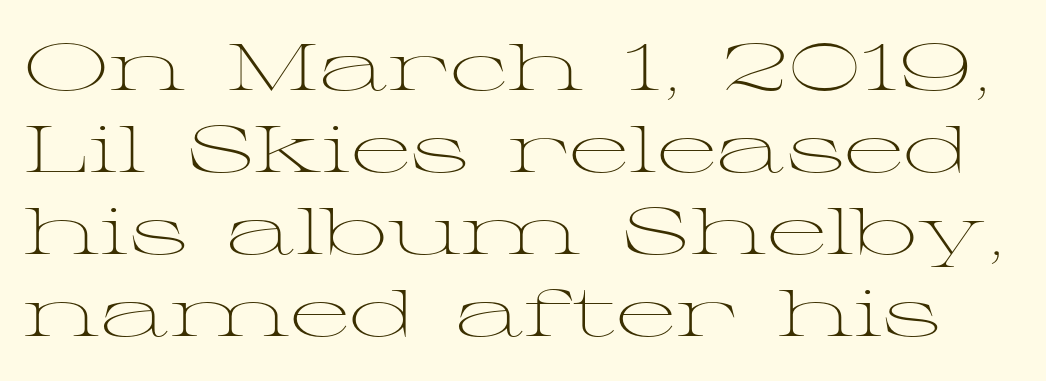
The image shows 65 px light, wide serif type, upright; set normal line spacing (1.26x), normal letter spacing, not underlined; medium stroke contrast and a medium x-height.
